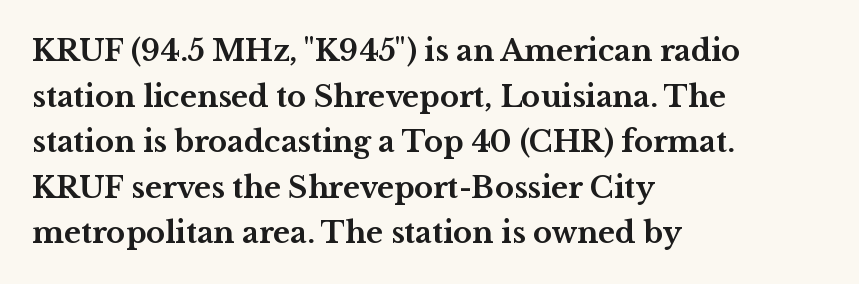
The image shows 29 px bold, wide serif type, upright; set left-aligned, normal line spacing (1.57x), normal letter spacing, not underlined; medium stroke contrast and a medium x-height.
